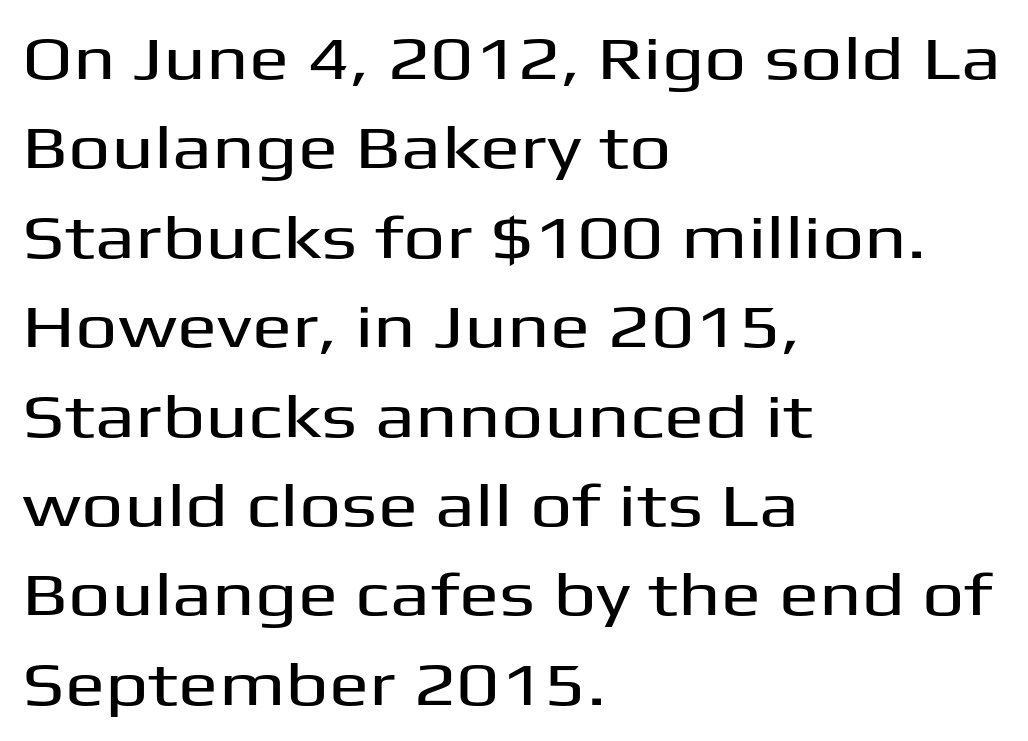
The letters stand straight up with perfectly vertical stems. Unlike a traditional serif, this face leaves its strokes unadorned. The gap between lines stays unmarked. These lines are set flush left with a ragged right edge. Note the varied advance widths — an 'i' is clearly narrower than an 'm'.
